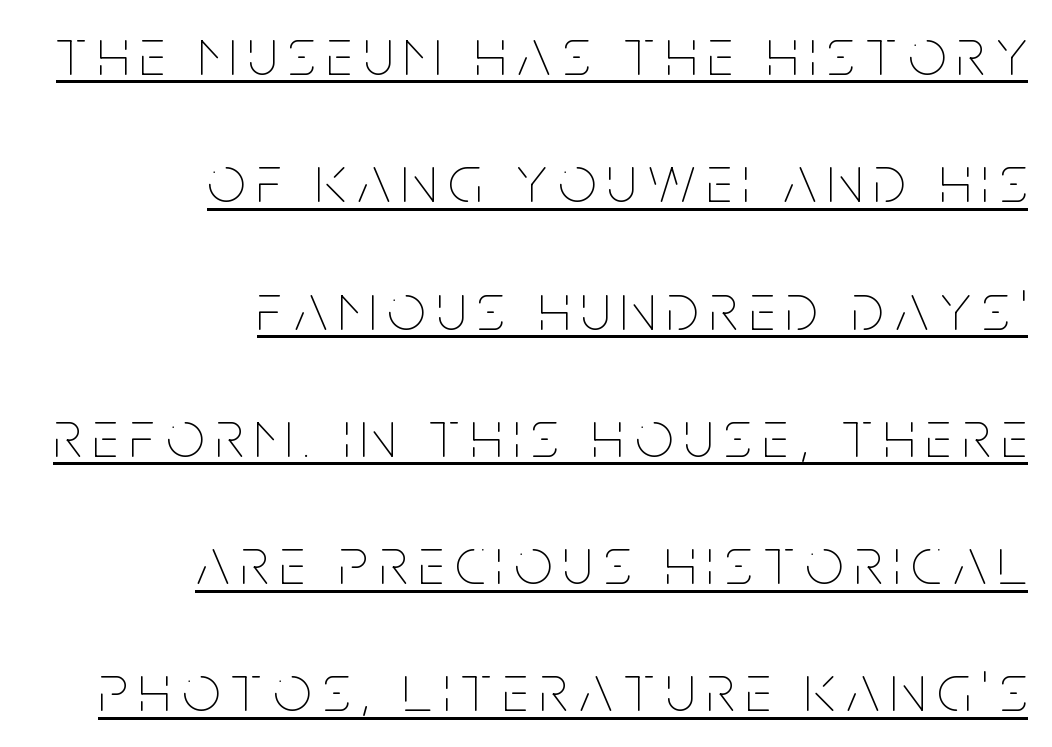
{"italic": "no", "bold": "no", "weight": "thin", "width": "condensed", "stroke_contrast": "low", "x_height": "large", "monospaced": "no", "underline": "yes", "align": "right", "line_spacing": "loose", "line_spacing_ratio": 1.9, "glyph_px": 67}
